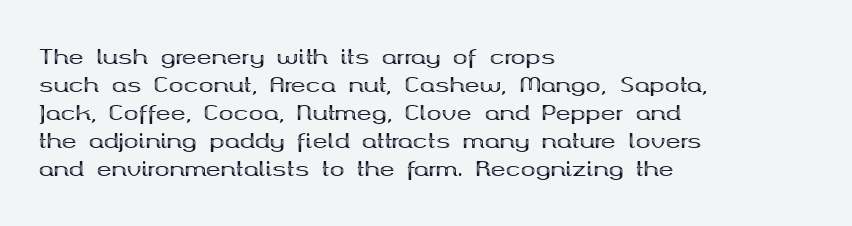
{"italic": "no", "bold": "yes", "underline": "no", "align": "left", "line_spacing": "normal", "line_spacing_ratio": 1.4, "letter_spacing": "normal", "letter_spacing_em": 0.0, "glyph_px": 20}
